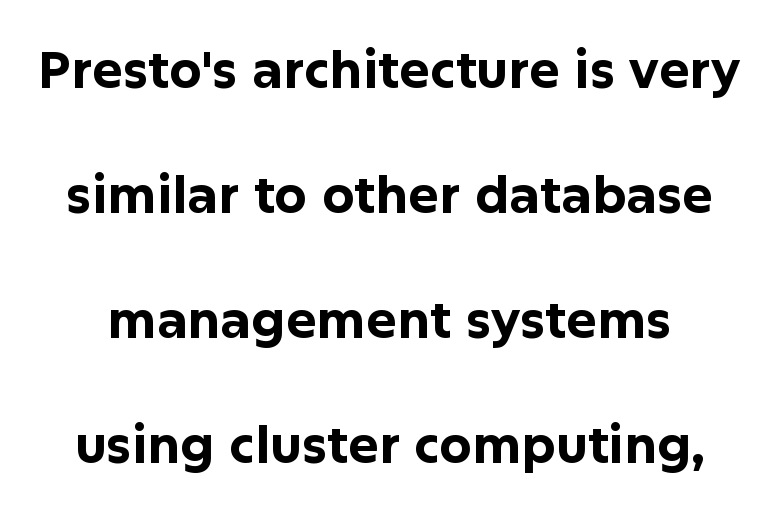
Q: Is the text bold? A: Yes.
Q: Is the text italic (slanted)? A: No, it is upright.
Q: Is the typeface a serif or a sans-serif typeface? A: Sans-serif.
Q: Is the text underlined? A: No.
Q: Is the spacing between letters normal or unusually wide? A: Normal.
Q: Is the spacing between lines tight, normal or loose? A: Loose.
Q: Width (condensed, normal, or wide)? A: Normal.
Q: Stroke contrast? A: Low.
Q: x-height? A: Medium.
Q: Monospaced? A: No.
